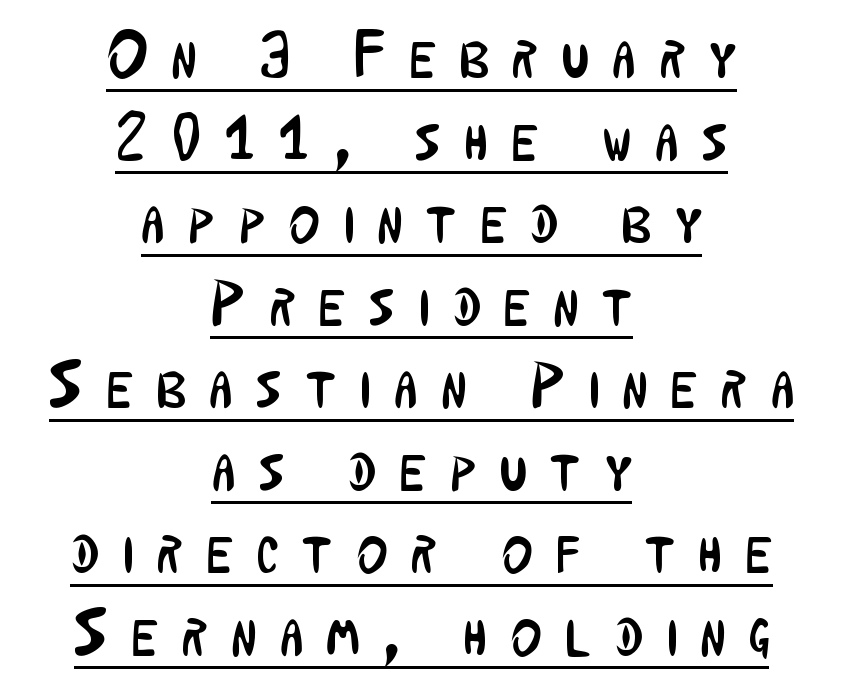
Posture: straight, roman, zero tilt. Quick note: underline on. The typesetter chose a symmetrical, centered arrangement here. Here the designer chose a conventional face with non-uniform glyph widths.
